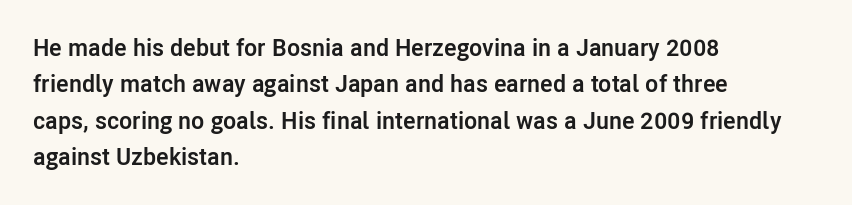
{"italic": "no", "bold": "yes", "underline": "no", "align": "left", "line_spacing": "normal", "line_spacing_ratio": 1.52, "letter_spacing": "normal", "letter_spacing_em": 0.0, "glyph_px": 24}
